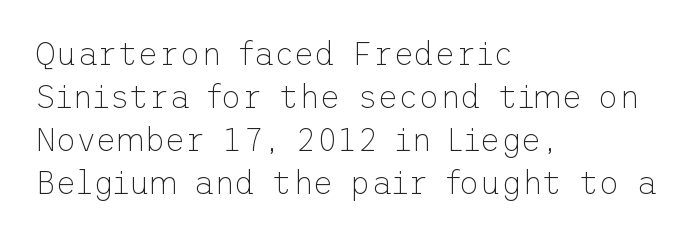
{"serif": "no", "italic": "no", "bold": "no", "weight": "thin", "width": "normal", "stroke_contrast": "low", "x_height": "medium", "underline": "no", "align": "left", "line_spacing": "normal", "line_spacing_ratio": 1.34, "letter_spacing": "normal", "letter_spacing_em": 0.0, "glyph_px": 32}
